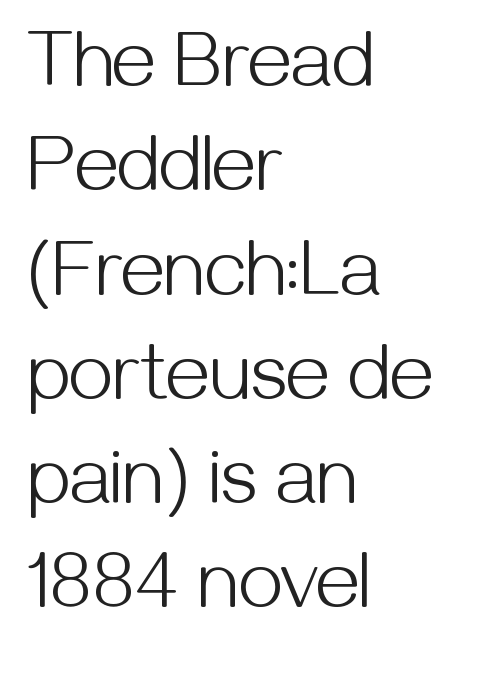
The words here are not underlined. A sans-serif font was chosen for this passage. Each word holds together tightly as a unit, with standard inter-letter gaps. The face used here is proportionally spaced, like ordinary book or web type. You can tell it's not italic because the verticals are truly vertical. Each stroke keeps to a modest, everyday thickness or less.
